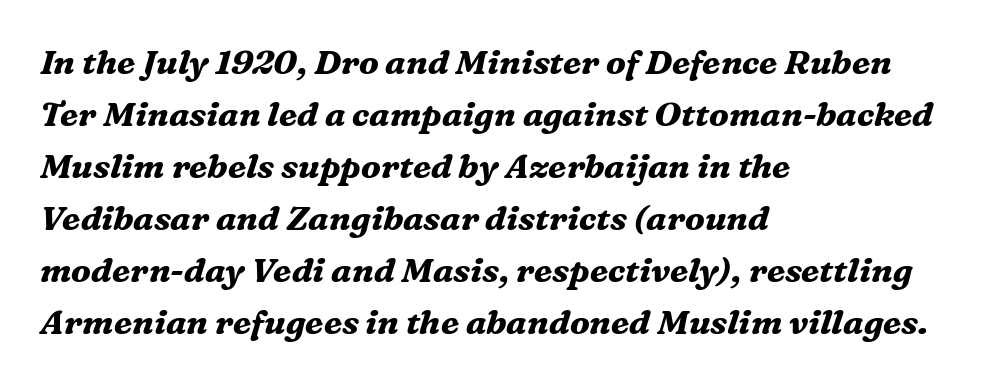
Q: Is the text bold? A: Yes.
Q: Is the text italic (slanted)? A: Yes, it leans right by about 16 degrees.
Q: Is the typeface a serif or a sans-serif typeface? A: Serif.
Q: Is the text underlined? A: No.
Q: How is the paragraph aligned? A: Left-aligned.
Q: Is the spacing between letters normal or unusually wide? A: Normal.
Q: Is the spacing between lines tight, normal or loose? A: Normal.
Q: Width (condensed, normal, or wide)? A: Normal.
Q: Stroke contrast? A: Medium.
Q: x-height? A: Medium.
Q: Monospaced? A: No.
